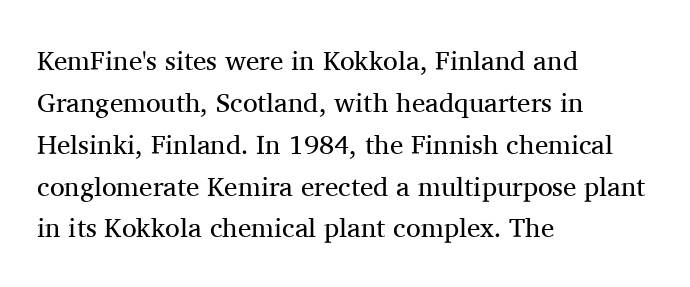
{"italic": "no", "bold": "no", "underline": "no", "align": "left", "line_spacing": "normal", "line_spacing_ratio": 1.55, "letter_spacing": "normal", "letter_spacing_em": 0.0, "glyph_px": 27}
